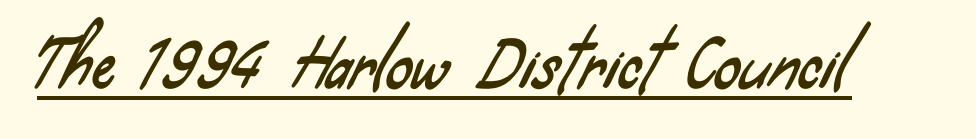
The image shows 64 px condensed sans-serif type; set normal letter spacing, underlined; low stroke contrast and a small x-height.
